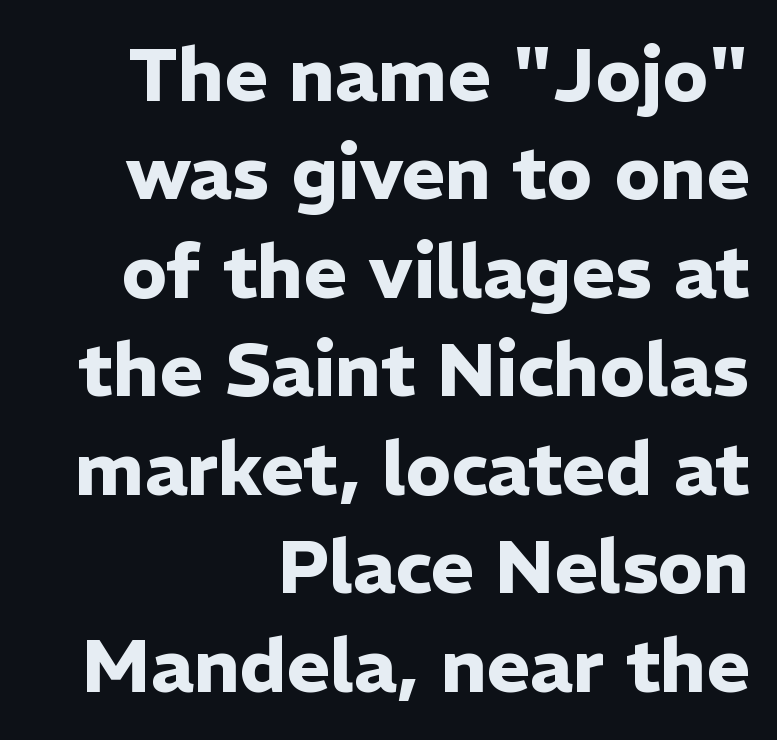
Any mark beneath the type? The region is blank. The type family on display is of the sans-serif kind. No italicization has been applied; the sample stays upright. The letters advance in unequal steps, a hallmark of proportional type.
